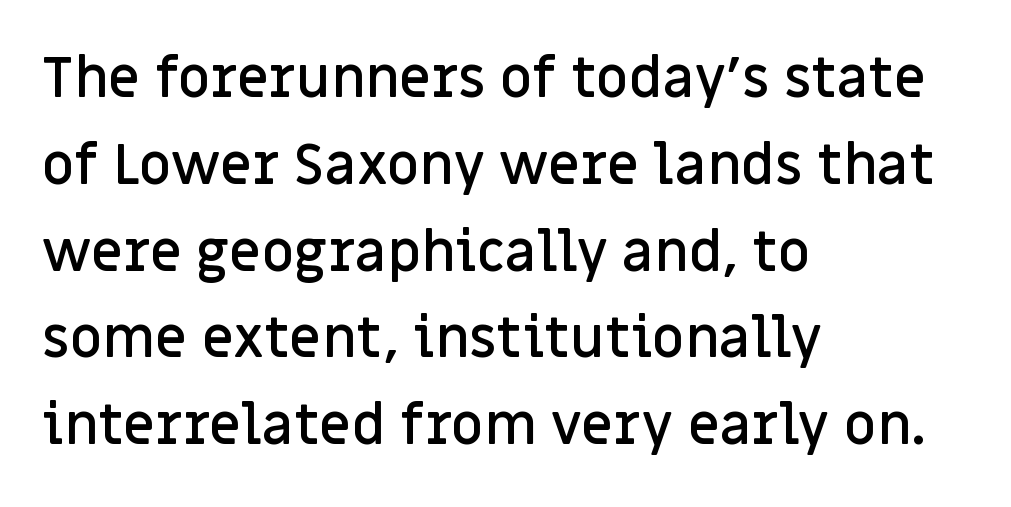
The image shows 56 px semibold sans-serif type, upright; set left-aligned, normal line spacing (1.55x), normal letter spacing, not underlined; low stroke contrast and a large x-height.
